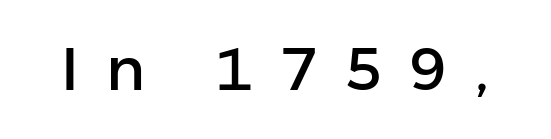
{"serif": "no", "italic": "no", "width": "normal", "stroke_contrast": "low", "x_height": "medium", "monospaced": "no", "underline": "no", "letter_spacing": "wide", "letter_spacing_em": 0.46, "glyph_px": 59}
